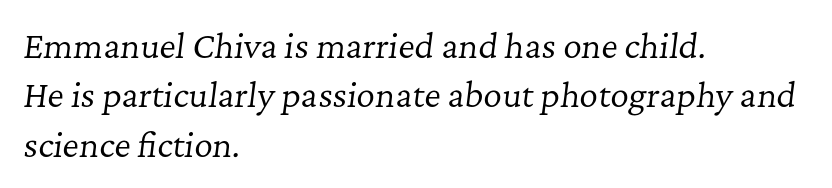
Baseline-to-baseline distance is the conventional proportion of letter height. Varying glyph widths throughout — classic text-font behaviour. No extra tracking has been applied to these lines. Unmarked baselines from the first word to the last. These lines stack with their left ends in a neat column.
